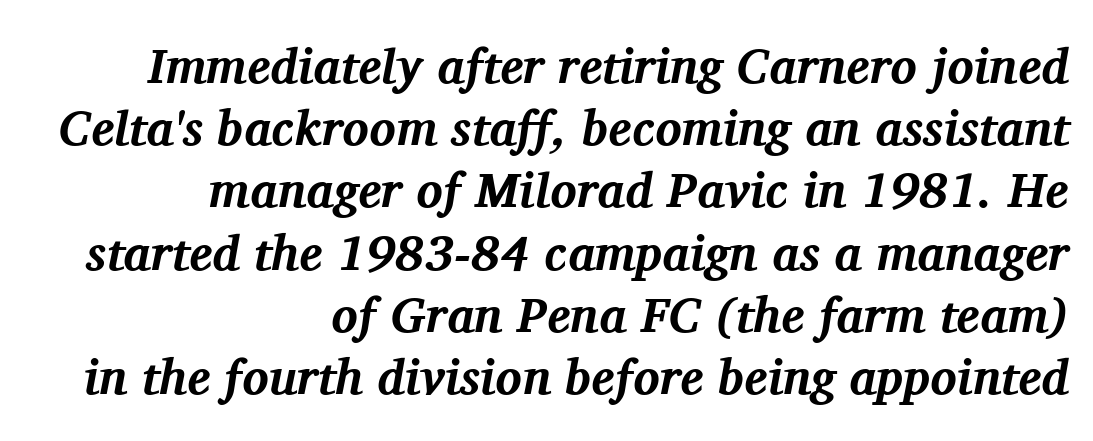
The image shows 49 px bold serif type, italic (leaning right); set right-aligned, normal line spacing (1.27x), normal letter spacing, not underlined; medium stroke contrast and a medium x-height.
